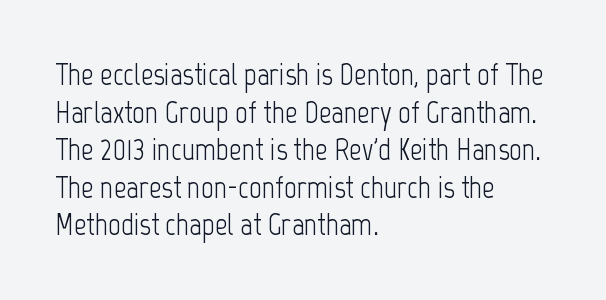
Q: Is the text bold? A: No.
Q: Is the text italic (slanted)? A: No, it is upright.
Q: Is the typeface a serif or a sans-serif typeface? A: Sans-serif.
Q: Is the text underlined? A: No.
Q: How is the paragraph aligned? A: Left-aligned.
Q: Is the spacing between letters normal or unusually wide? A: Normal.
Q: Width (condensed, normal, or wide)? A: Condensed.
Q: Stroke contrast? A: Low.
Q: x-height? A: Medium.
Q: Monospaced? A: No.
